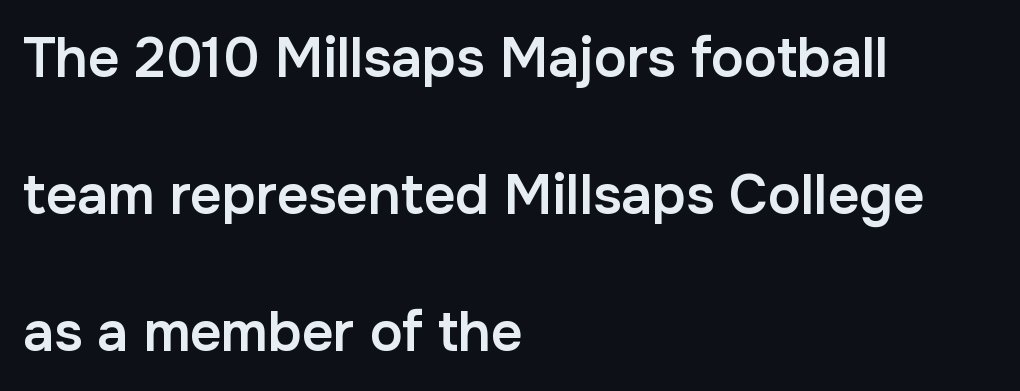
{"serif": "no", "italic": "no", "bold": "semi", "weight": "semibold", "width": "normal", "stroke_contrast": "low", "x_height": "medium", "monospaced": "no", "underline": "no", "align": "left", "line_spacing": "loose", "line_spacing_ratio": 2.49, "letter_spacing": "normal", "letter_spacing_em": 0.0, "glyph_px": 55}
